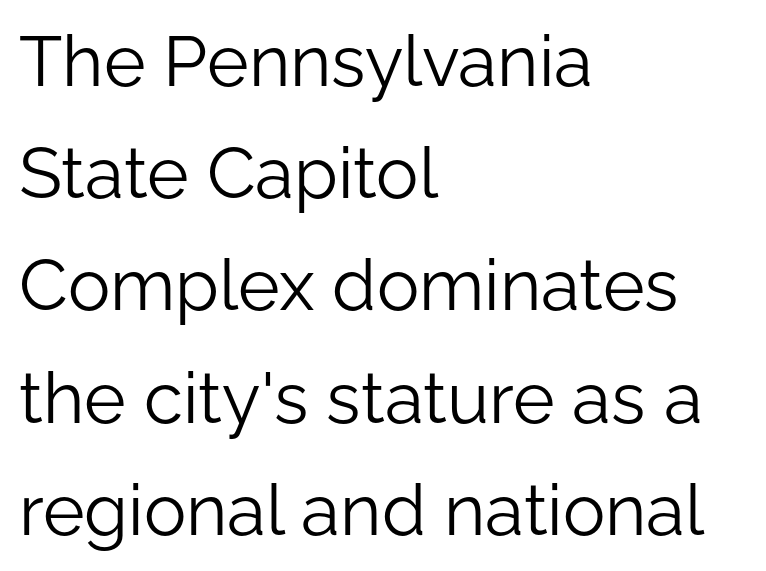
The setting favours the left margin, as ordinary paragraphs usually do. Vertical stems look standard width or narrower in stroke. The space beneath each line is pristine and unruled. Vertical strokes here are truly vertical. Here the glyphs are tracked normally, forming tight word shapes. Think of a printed novel: that variable character pitch is what you see here.
